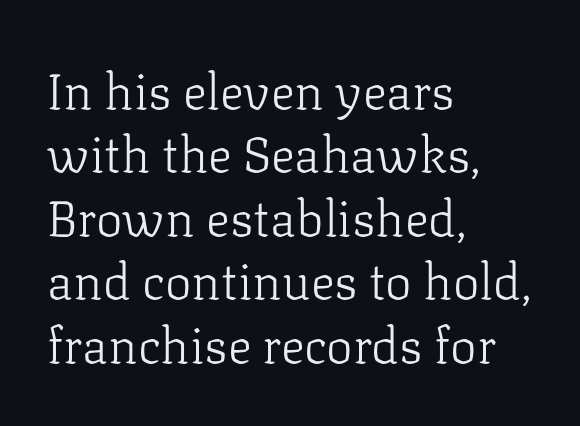
The image shows 50 px light serif type, upright; set left-aligned, normal line spacing (1.27x), normal letter spacing, not underlined; low stroke contrast and a medium x-height.
